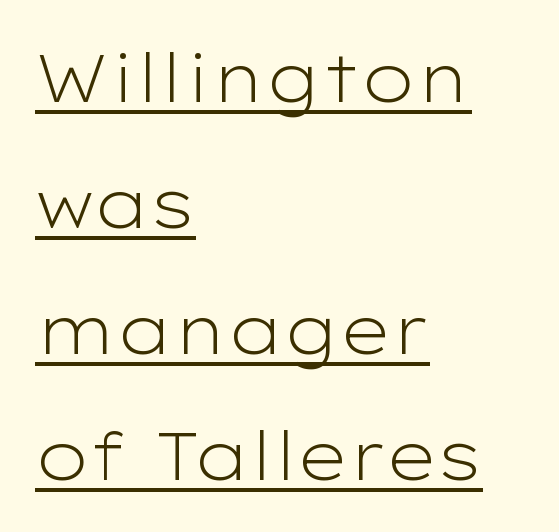
Q: Is the text bold? A: No.
Q: Is the text italic (slanted)? A: No, it is upright.
Q: Is the typeface a serif or a sans-serif typeface? A: Sans-serif.
Q: Is the text underlined? A: Yes.
Q: How is the paragraph aligned? A: Left-aligned.
Q: Is the spacing between letters normal or unusually wide? A: Normal.
Q: Width (condensed, normal, or wide)? A: Wide.
Q: Stroke contrast? A: Low.
Q: x-height? A: Medium.
Q: Monospaced? A: No.
